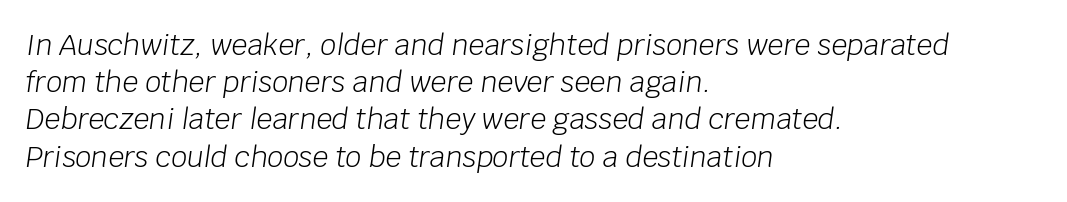
{"italic": "yes", "lean": "right", "slant_degrees": 8, "bold": "no", "weight": "light", "width": "normal", "stroke_contrast": "low", "x_height": "large", "monospaced": "no", "underline": "no", "align": "left", "line_spacing": "normal", "line_spacing_ratio": 1.33, "letter_spacing": "normal", "letter_spacing_em": 0.0, "glyph_px": 28}
